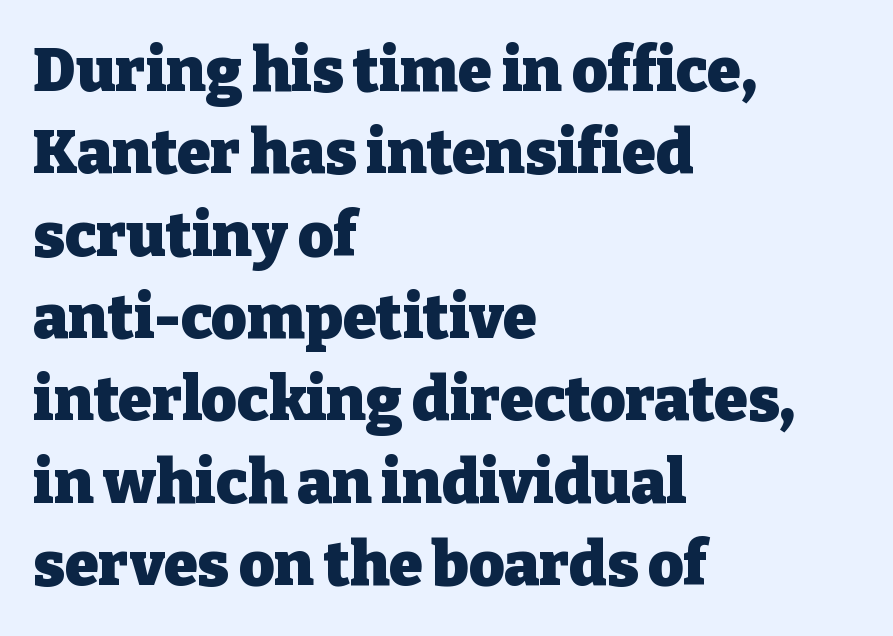
Q: Is the text bold? A: Yes.
Q: Is the text italic (slanted)? A: No, it is upright.
Q: Is the typeface a serif or a sans-serif typeface? A: Serif.
Q: Is the text underlined? A: No.
Q: How is the paragraph aligned? A: Left-aligned.
Q: Is the spacing between letters normal or unusually wide? A: Normal.
Q: Is the spacing between lines tight, normal or loose? A: Normal.
Q: Width (condensed, normal, or wide)? A: Normal.
Q: Stroke contrast? A: Low.
Q: x-height? A: Medium.
Q: Monospaced? A: No.
